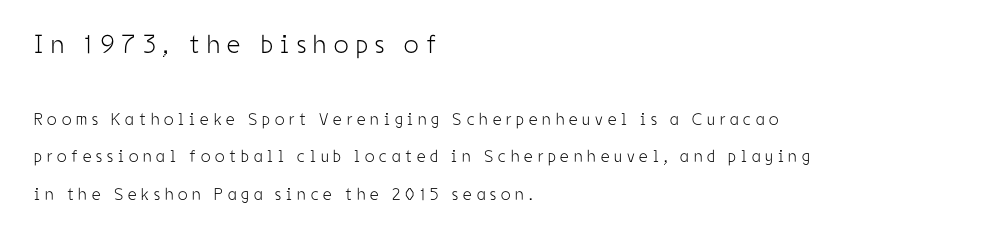
Q: Is the text bold? A: No.
Q: Is the text italic (slanted)? A: No, it is upright.
Q: Is the text underlined? A: No.
Q: How is the paragraph aligned? A: Left-aligned.
Q: Is the spacing between letters normal or unusually wide? A: Unusually wide.
Q: Is the spacing between lines tight, normal or loose? A: Loose.
Q: Which block of text is set in a larger size, the first (top) or the second (bottom)? A: The first (top) one.
